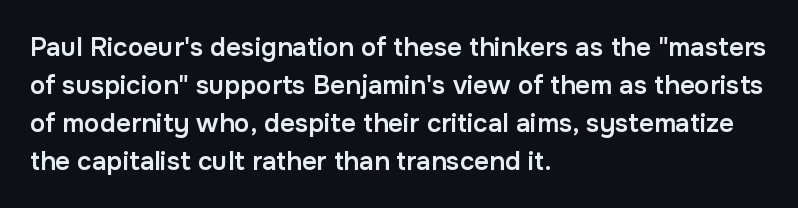
Q: Is the text bold? A: Semi-bold.
Q: Is the text italic (slanted)? A: No, it is upright.
Q: Is the text underlined? A: No.
Q: How is the paragraph aligned? A: Left-aligned.
Q: Is the spacing between letters normal or unusually wide? A: Normal.
Q: Is the spacing between lines tight, normal or loose? A: Normal.
